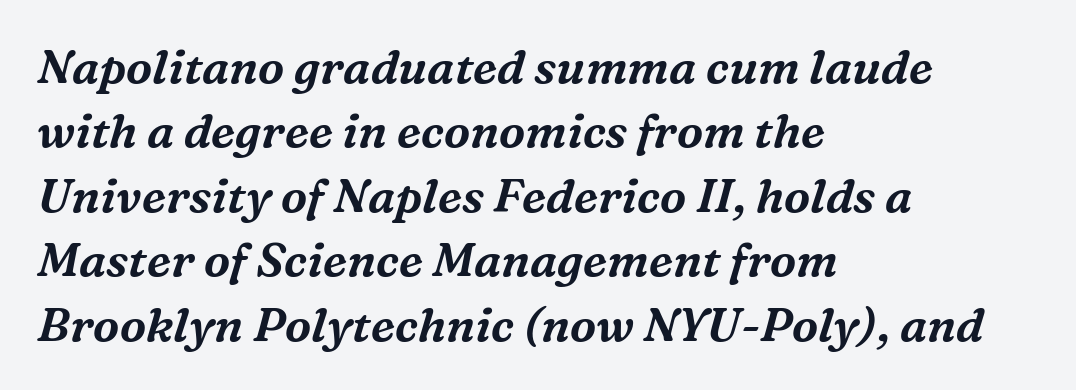
{"serif": "yes", "italic": "yes", "lean": "right", "slant_degrees": 16, "width": "normal", "stroke_contrast": "medium", "x_height": "medium", "monospaced": "no", "underline": "no", "align": "left", "line_spacing": "normal", "line_spacing_ratio": 1.37, "letter_spacing": "normal", "letter_spacing_em": 0.0, "glyph_px": 47}
